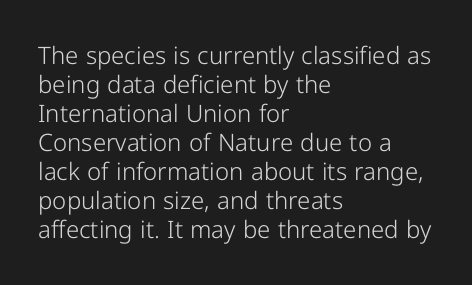
The image shows 24 px text type, upright; set left-aligned, line spacing 1.21x, normal letter spacing, not underlined.
